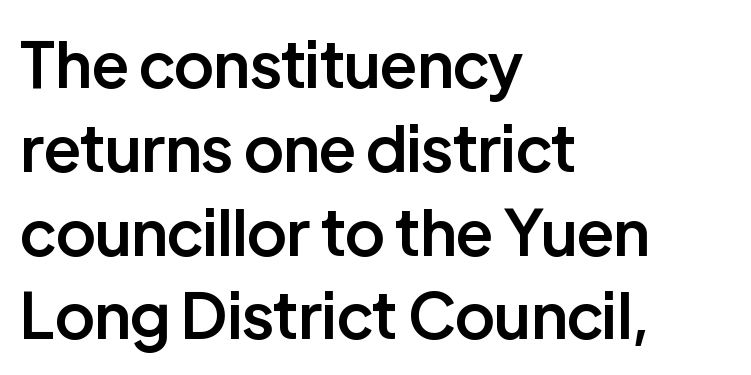
This sample uses an upright cut, with every glyph sitting square on the baseline. The passage shown is semibold, sitting just below true bold. Plain, unruled lines of type. Layout note: lines flush left. Varying glyph widths throughout — classic text-font behaviour.
